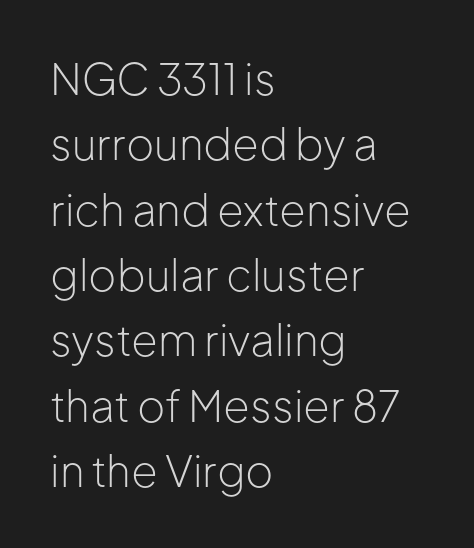
Note: no serifs on the glyphs. The letters sit at their default tracking, neither squeezed nor spread. Is this a heavy cut? Hardly; it is regular or lighter. The designer left line spacing at the default.
